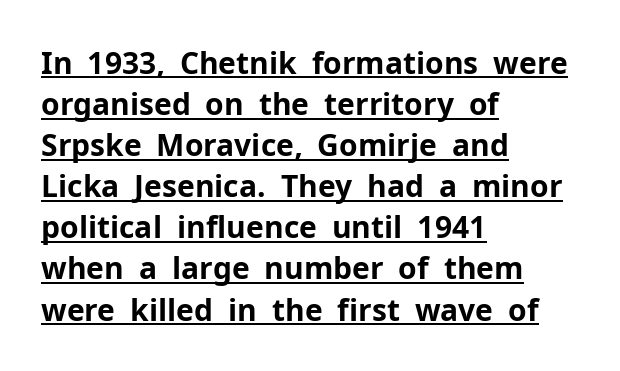
Heavy-handed strokes throughout: this text is bold. The block of text has a typical density, with ordinary space between rows. The passage shown is underscored from start to finish. A typesetter would call this zero additional tracking. Characters remain perfectly vertical along every line.
